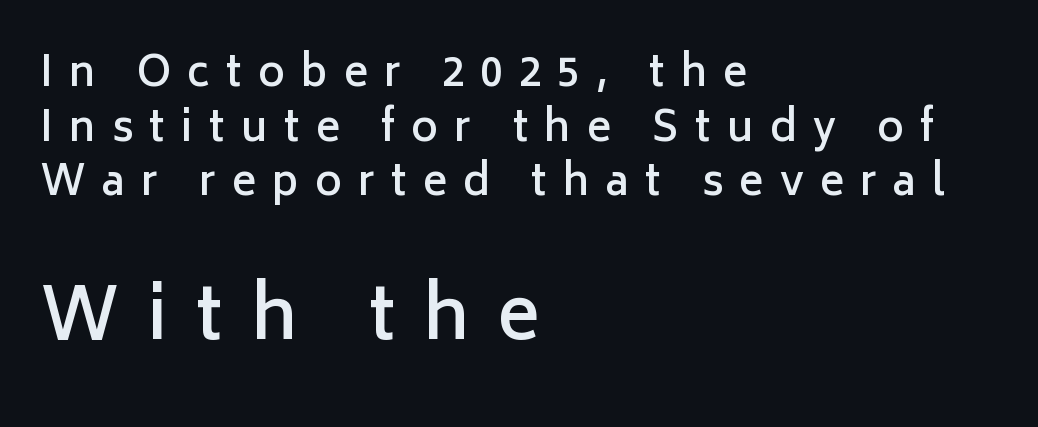
{"serif": "no", "italic": "no", "bold": "semi", "weight": "semibold", "width": "normal", "stroke_contrast": "low", "x_height": "medium", "monospaced": "no", "underline": "no", "align": "left", "line_spacing": "normal", "line_spacing_ratio": 1.33, "letter_spacing": "wide", "letter_spacing_em": 0.39, "larger_block": "second", "size_ratio": 1.73, "glyph_px": 71}
